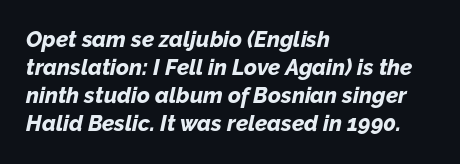
The line-height multiplier appears to be the usual default. This sample uses plain, unmodified letter spacing. These lines stack with their left ends in a neat column. Emphasis by weight is at full strength: bold. Quick note: italic.
